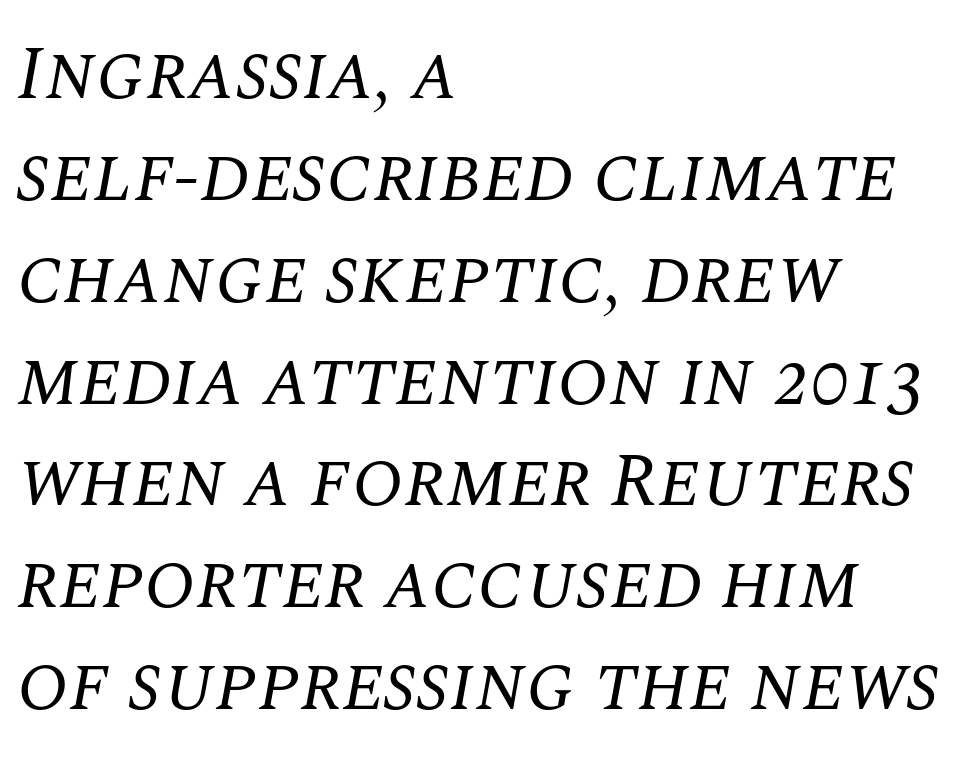
Every row of glyphs begins at an identical x-position on the left. Caption: standard tracking, unaltered. Only glyphs here, with clear space below each row. What's the leading like? Ordinary, nothing unusual. Is this a heavy cut? Hardly; it is regular or lighter.
